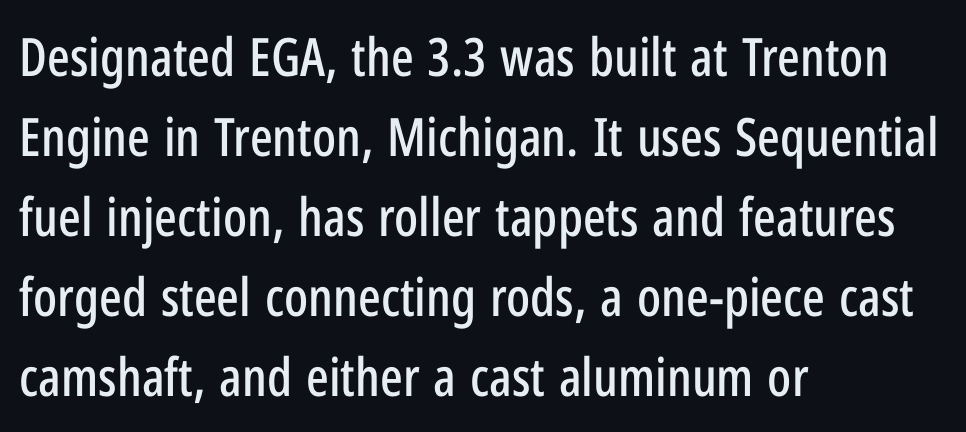
The image shows 53 px condensed sans-serif type, upright; set left-aligned, normal line spacing (1.51x), normal letter spacing, not underlined; low stroke contrast and a medium x-height.
